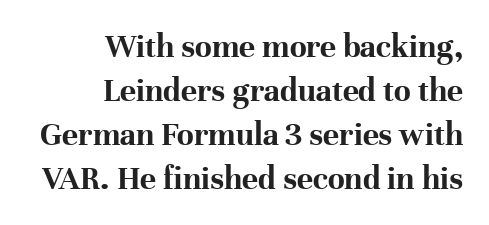
{"serif": "yes", "italic": "no", "bold": "yes", "weight": "bold", "width": "normal", "stroke_contrast": "high", "x_height": "medium", "monospaced": "no", "underline": "no", "align": "right", "line_spacing": "normal", "line_spacing_ratio": 1.29, "letter_spacing": "normal", "letter_spacing_em": 0.0, "glyph_px": 34}
